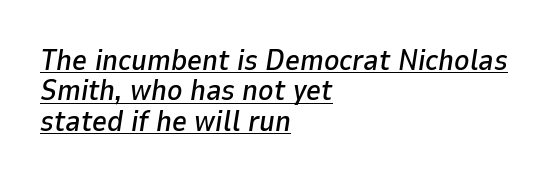
The image shows 29 px text type, italic (leaning right); set left-aligned, tight line spacing (1.05x), normal letter spacing, underlined; low stroke contrast and a medium x-height.
